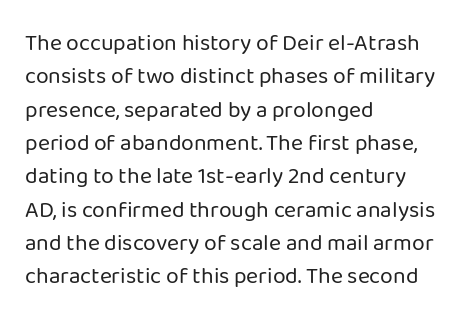
The image shows 23 px text type, upright; set left-aligned, normal line spacing (1.45x), normal letter spacing, not underlined.
